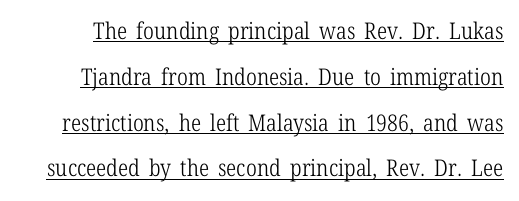
{"italic": "no", "bold": "no", "underline": "yes", "line_spacing": "loose", "line_spacing_ratio": 1.99, "letter_spacing": "normal", "letter_spacing_em": 0.0, "glyph_px": 23}
